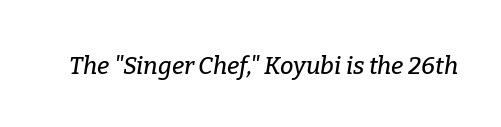
Q: Is the text italic (slanted)? A: Yes, it leans right by about 9 degrees.
Q: Is the text underlined? A: No.
Q: Is the spacing between letters normal or unusually wide? A: Normal.
